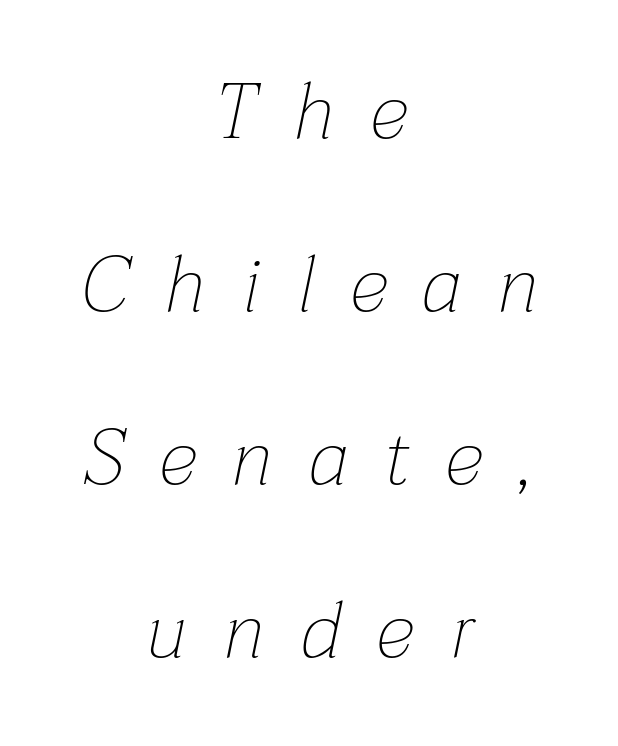
{"italic": "yes", "lean": "right", "slant_degrees": 12, "bold": "no", "weight": "thin", "width": "normal", "stroke_contrast": "low", "x_height": "medium", "monospaced": "no", "underline": "no", "align": "center", "line_spacing": "loose", "line_spacing_ratio": 2.19, "letter_spacing": "wide", "letter_spacing_em": 0.46, "glyph_px": 79}
